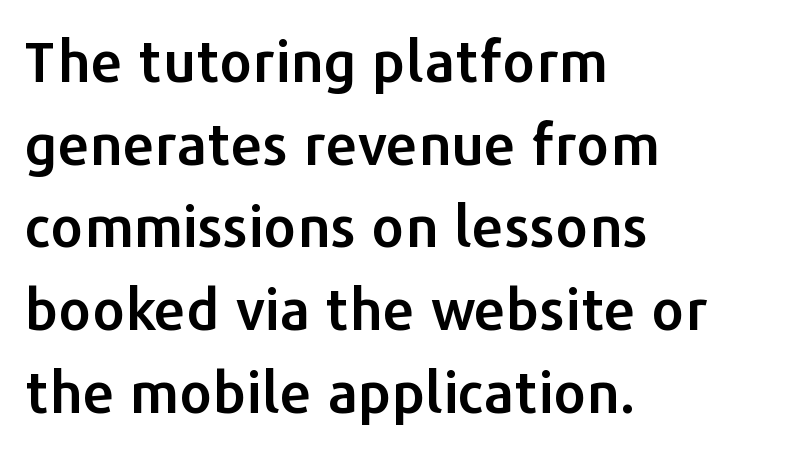
The image shows 57 px sans-serif type, upright; set left-aligned, normal line spacing (1.45x), normal letter spacing, not underlined; low stroke contrast and a medium x-height.
